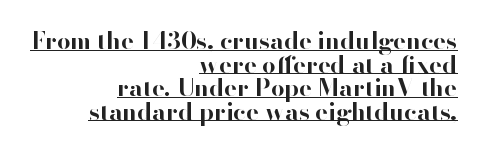
{"italic": "no", "bold": "yes", "underline": "yes", "align": "right", "line_spacing": "tight", "line_spacing_ratio": 0.98, "letter_spacing": "normal", "letter_spacing_em": 0.0, "glyph_px": 24}
